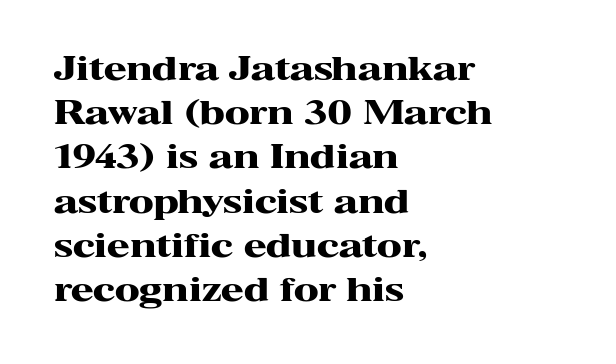
The rendering uses a moderate line-height, typical for paragraphs. Are there feet on the stems? There are — it's a serif. Visually the block forms a straight wall on the left and a jagged coastline on the right. Notice how thick the strokes are: this is what a full bold looks like.
